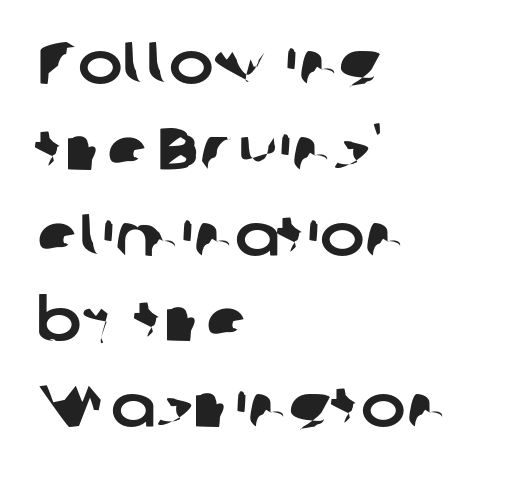
Q: Is the typeface a serif or a sans-serif typeface? A: Sans-serif.
Q: Is the text underlined? A: No.
Q: How is the paragraph aligned? A: Left-aligned.
Q: Is the spacing between letters normal or unusually wide? A: Normal.
Q: Is the spacing between lines tight, normal or loose? A: Normal.
Q: Width (condensed, normal, or wide)? A: Normal.
Q: Stroke contrast? A: Low.
Q: x-height? A: Medium.
Q: Monospaced? A: No.
